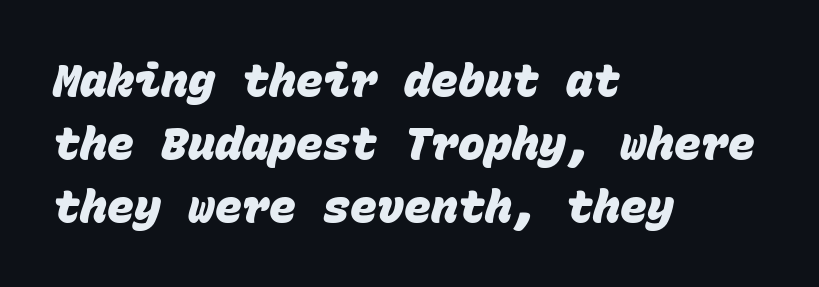
The image shows 45 px heavy sans-serif type, monospaced; set left-aligned, normal line spacing (1.4x), normal letter spacing, not underlined; low stroke contrast and a large x-height.
